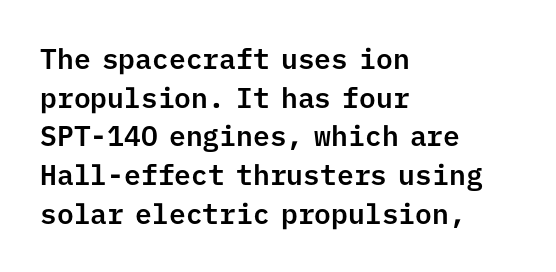
Q: Is the text italic (slanted)? A: No, it is upright.
Q: Is the typeface a serif or a sans-serif typeface? A: Sans-serif.
Q: Is the text underlined? A: No.
Q: How is the paragraph aligned? A: Left-aligned.
Q: Is the spacing between letters normal or unusually wide? A: Normal.
Q: Is the spacing between lines tight, normal or loose? A: Normal.
Q: Width (condensed, normal, or wide)? A: Normal.
Q: Stroke contrast? A: Low.
Q: x-height? A: Medium.
Q: Monospaced? A: Yes.
